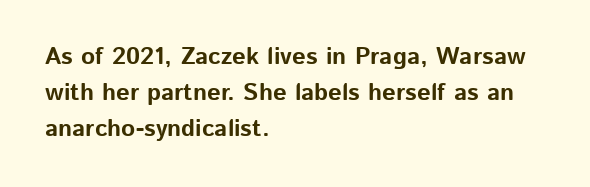
Q: Is the text bold? A: Yes.
Q: Is the text italic (slanted)? A: No, it is upright.
Q: Is the text underlined? A: No.
Q: How is the paragraph aligned? A: Left-aligned.
Q: Is the spacing between letters normal or unusually wide? A: Normal.
Q: Is the spacing between lines tight, normal or loose? A: Normal.
